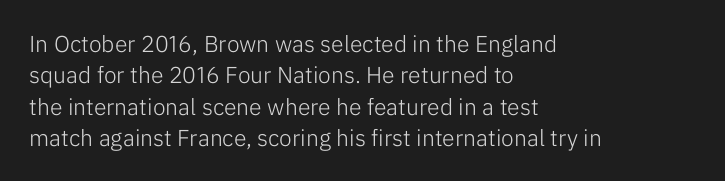
One glance says typical: line gaps are just what's usual. What stands out about the letter spacing? Nothing — it is the standard amount. This reads as an unemphasized weight, regular at the heaviest. The text block is weighted toward the left margin, trailing off unevenly rightward. Descender tails drop into unmarked territory. The specimen reads as upright at a glance.
